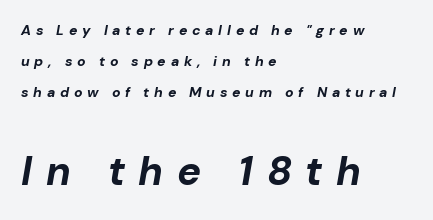
Character widths vary here, with narrow letters taking less room than wide ones. As a designer I'd log this as weight 700, bold. Style check: oblique. The leading is generous, giving the passage an open texture. The letters in the lower block stand taller than those in the block above. Anything drawn beneath the words? Only blank space.
